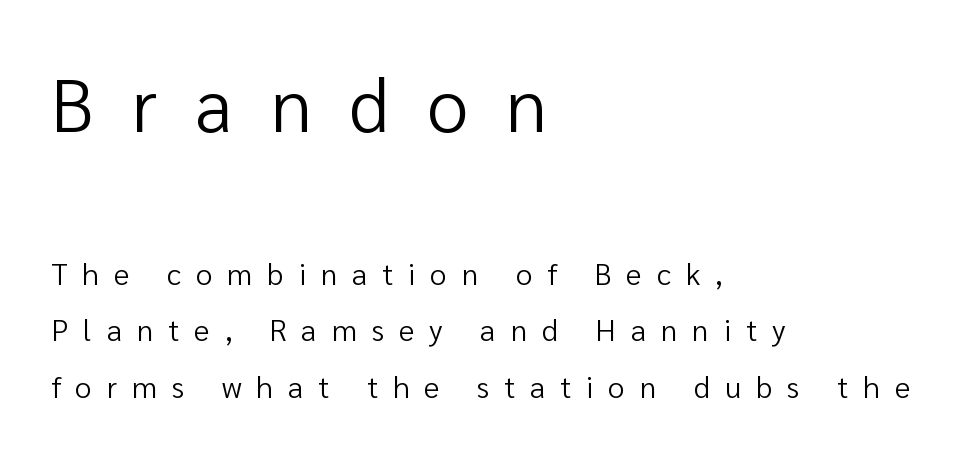
Character widths vary here, with narrow letters taking less room than wide ones. Notice how the passage keeps a crisp vertical edge on the left only. Block one is the big one; block two sits smaller underneath. A typesetter would label this face a sans. The axis of the letterforms is exactly vertical.
